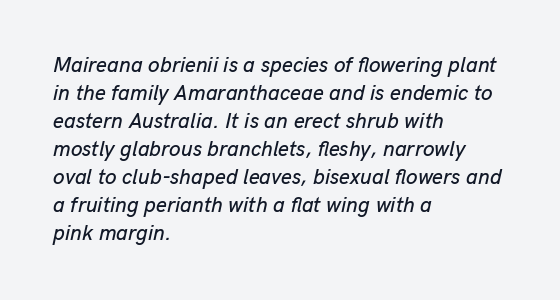
Which margin do the lines hug? The left one — the right edge is uneven. Regular leading. You could call the tracking neutral — neither tight nor loose. Type without underlining.
